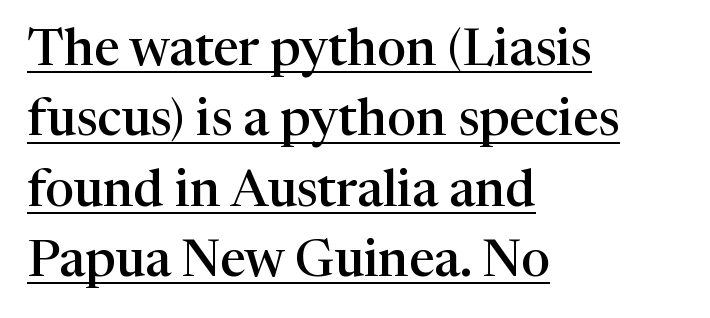
Q: Is the text bold? A: Semi-bold.
Q: Is the text italic (slanted)? A: No, it is upright.
Q: Is the typeface a serif or a sans-serif typeface? A: Serif.
Q: Is the text underlined? A: Yes.
Q: How is the paragraph aligned? A: Left-aligned.
Q: Is the spacing between letters normal or unusually wide? A: Normal.
Q: Is the spacing between lines tight, normal or loose? A: Normal.
Q: Width (condensed, normal, or wide)? A: Normal.
Q: Stroke contrast? A: High.
Q: x-height? A: Medium.
Q: Monospaced? A: No.
